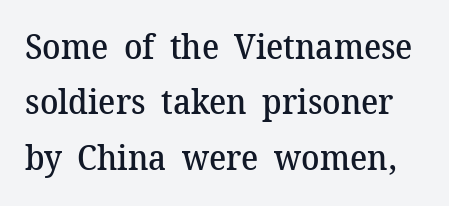
{"serif": "yes", "italic": "no", "bold": "semi", "weight": "semibold", "width": "normal", "stroke_contrast": "medium", "x_height": "medium", "monospaced": "no", "underline": "no", "line_spacing": "normal", "line_spacing_ratio": 1.63, "letter_spacing": "normal", "letter_spacing_em": 0.0, "glyph_px": 34}
